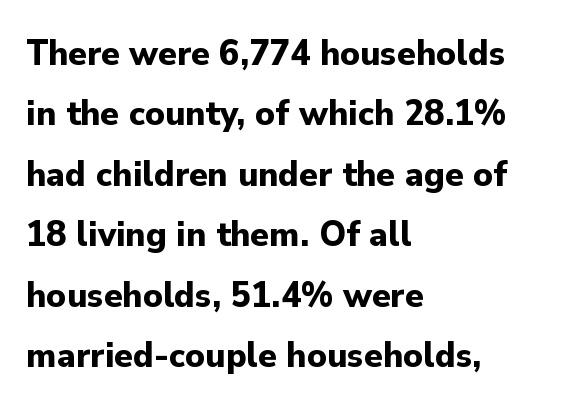
The image shows 38 px bold sans-serif type, upright; set left-aligned, normal line spacing (1.59x), normal letter spacing, not underlined; low stroke contrast and a small x-height.
